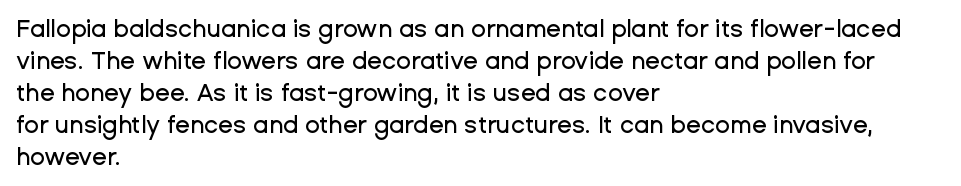
{"italic": "no", "underline": "no", "align": "left", "line_spacing": "normal", "line_spacing_ratio": 1.33, "letter_spacing": "normal", "letter_spacing_em": 0.0, "glyph_px": 24}
